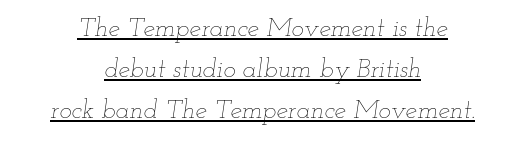
The image shows 26 px text type, italic (leaning right); set centered, normal line spacing (1.57x), normal letter spacing, underlined.
